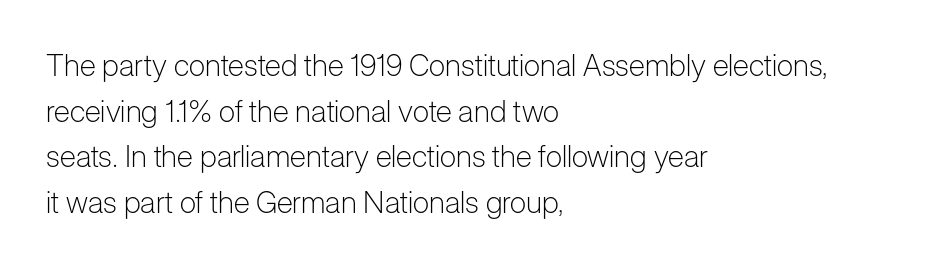
The image shows 30 px light sans-serif type, upright; set left-aligned, normal line spacing (1.52x), normal letter spacing, not underlined; low stroke contrast and a medium x-height.
